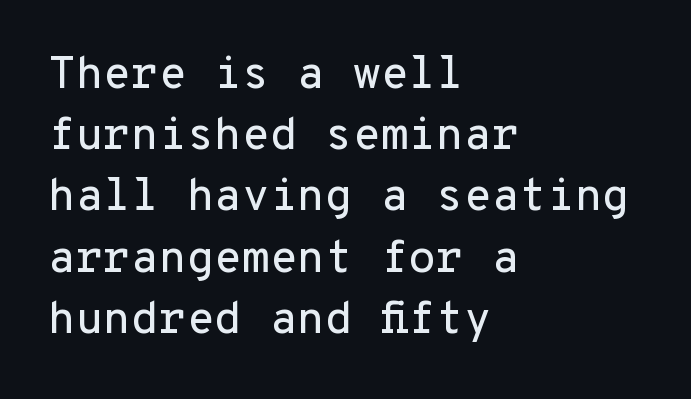
The image shows 45 px sans-serif type, upright, monospaced; set left-aligned, normal line spacing (1.36x), normal letter spacing, not underlined; low stroke contrast and a medium x-height.
